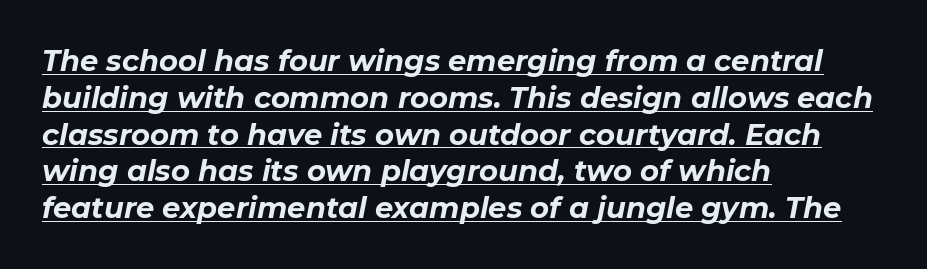
Q: Is the text bold? A: Yes.
Q: Is the text italic (slanted)? A: Yes, it leans right by about 11 degrees.
Q: Is the text underlined? A: Yes.
Q: How is the paragraph aligned? A: Left-aligned.
Q: Is the spacing between letters normal or unusually wide? A: Normal.
Q: Is the spacing between lines tight, normal or loose? A: Normal.
Q: Width (condensed, normal, or wide)? A: Normal.
Q: Stroke contrast? A: Low.
Q: x-height? A: Medium.
Q: Monospaced? A: No.
